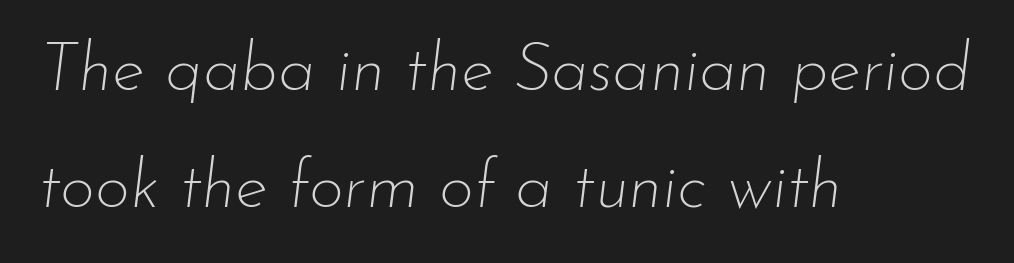
Q: Is the text bold? A: No.
Q: Is the text italic (slanted)? A: Yes, it leans right by about 7 degrees.
Q: Is the text underlined? A: No.
Q: How is the paragraph aligned? A: Left-aligned.
Q: Is the spacing between letters normal or unusually wide? A: Normal.
Q: Width (condensed, normal, or wide)? A: Normal.
Q: Stroke contrast? A: Low.
Q: x-height? A: Small.
Q: Monospaced? A: No.
